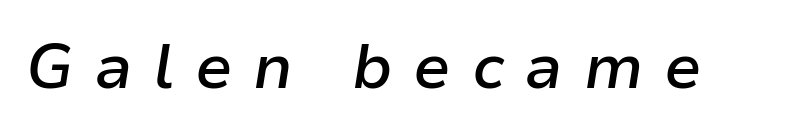
The image shows 62 px semibold type, italic (leaning right); set unusually wide letter spacing (+0.33 em), not underlined; low stroke contrast and a medium x-height.
